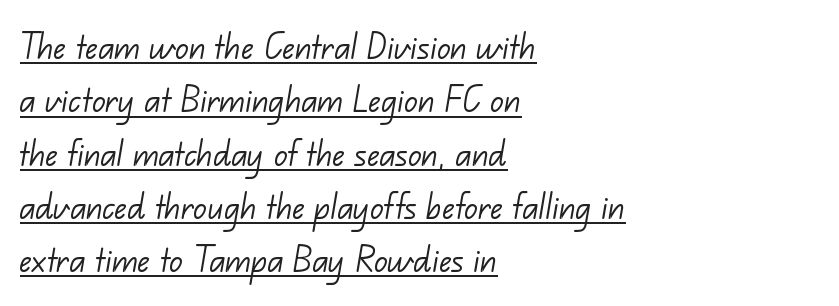
The image shows 41 px light sans-serif type; set left-aligned, normal line spacing (1.3x), normal letter spacing, underlined; low stroke contrast and a small x-height.
